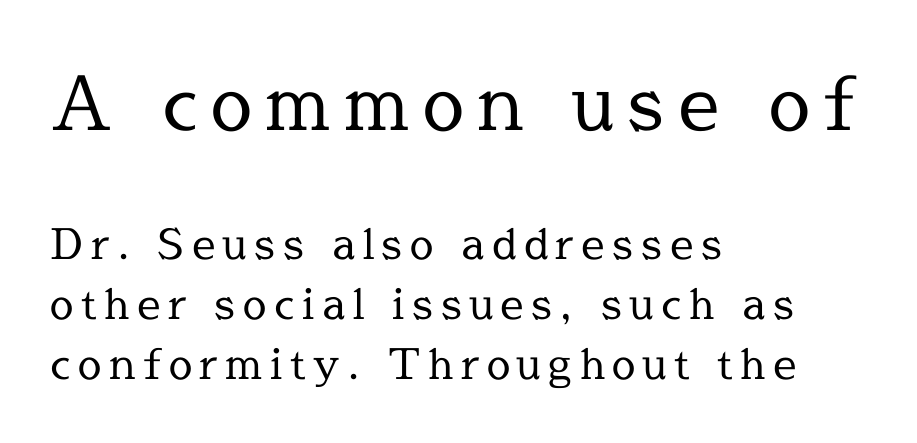
{"serif": "yes", "italic": "no", "bold": "no", "weight": "regular", "width": "normal", "x_height": "medium", "monospaced": "no", "underline": "no", "align": "left", "line_spacing": "normal", "line_spacing_ratio": 1.42, "larger_block": "first", "size_ratio": 1.76, "glyph_px": 74}
